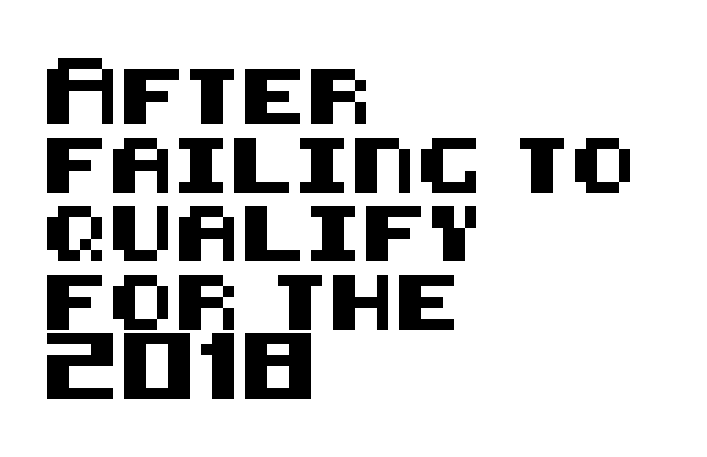
Q: Is the text italic (slanted)? A: No, it is upright.
Q: Is the typeface a serif or a sans-serif typeface? A: Sans-serif.
Q: Is the text underlined? A: No.
Q: How is the paragraph aligned? A: Left-aligned.
Q: Is the spacing between letters normal or unusually wide? A: Normal.
Q: Is the spacing between lines tight, normal or loose? A: Normal.
Q: Width (condensed, normal, or wide)? A: Normal.
Q: Stroke contrast? A: Medium.
Q: x-height? A: Large.
